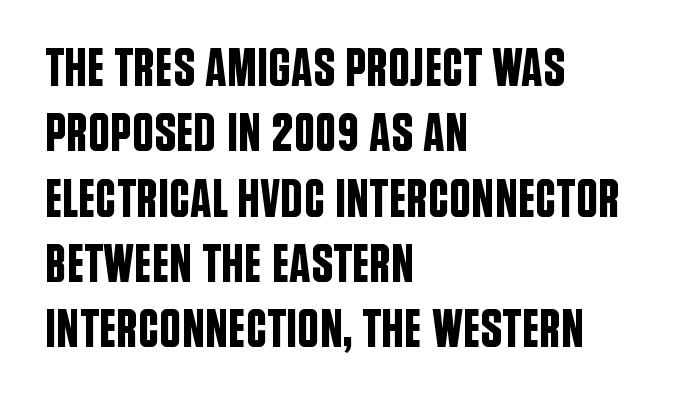
{"serif": "no", "italic": "no", "width": "condensed", "stroke_contrast": "low", "x_height": "large", "monospaced": "no", "underline": "no", "align": "left", "line_spacing_ratio": 1.21, "letter_spacing": "normal", "letter_spacing_em": 0.0, "glyph_px": 54}
